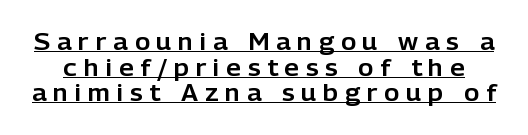
{"italic": "no", "underline": "yes", "line_spacing": "tight", "line_spacing_ratio": 1.11, "letter_spacing": "wide", "letter_spacing_em": 0.3, "glyph_px": 23}
